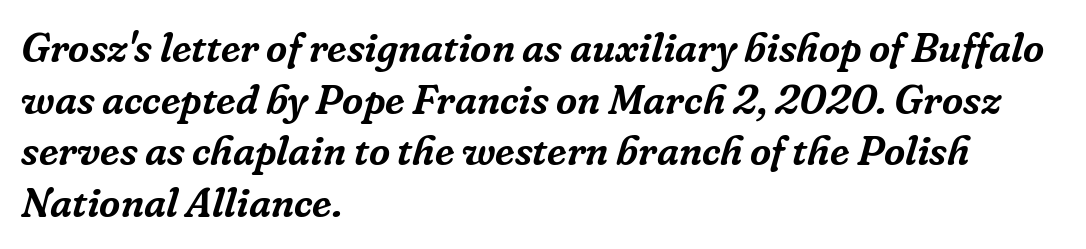
{"serif": "yes", "italic": "yes", "lean": "right", "slant_degrees": 16, "width": "normal", "stroke_contrast": "low", "x_height": "medium", "monospaced": "no", "underline": "no", "align": "left", "line_spacing": "normal", "line_spacing_ratio": 1.26, "letter_spacing": "normal", "letter_spacing_em": 0.0, "glyph_px": 41}
